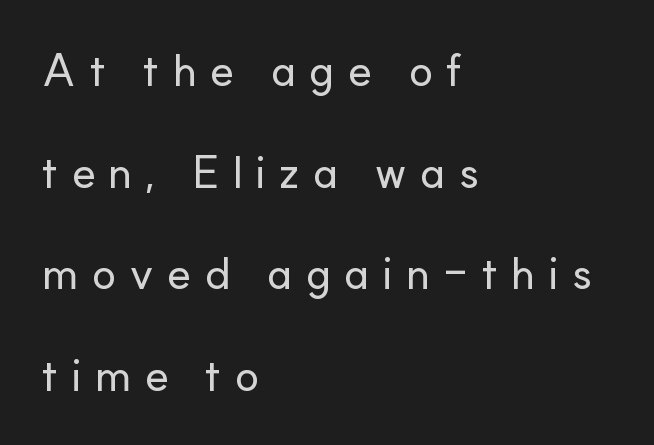
The image shows 45 px sans-serif type, upright; set left-aligned, loose line spacing (2.26x), unusually wide letter spacing (+0.28 em), not underlined; low stroke contrast and a small x-height.
